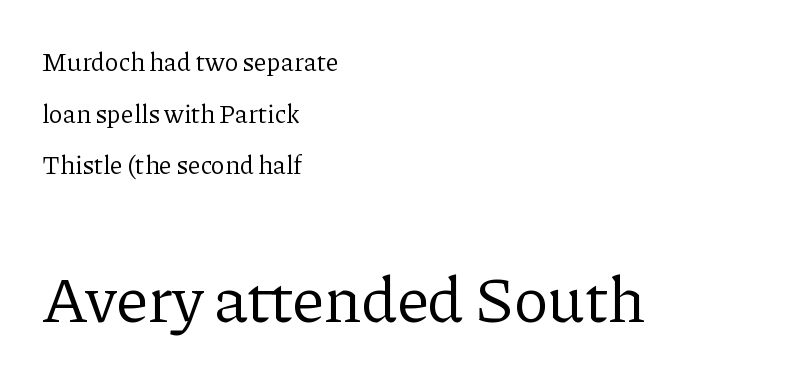
Q: Is the text bold? A: No.
Q: Is the text italic (slanted)? A: No, it is upright.
Q: Is the typeface a serif or a sans-serif typeface? A: Serif.
Q: Is the text underlined? A: No.
Q: How is the paragraph aligned? A: Left-aligned.
Q: Is the spacing between letters normal or unusually wide? A: Normal.
Q: Is the spacing between lines tight, normal or loose? A: Loose.
Q: Which block of text is set in a larger size, the first (top) or the second (bottom)? A: The second (bottom) one.
Q: Width (condensed, normal, or wide)? A: Normal.
Q: Stroke contrast? A: Low.
Q: x-height? A: Medium.
Q: Monospaced? A: No.
